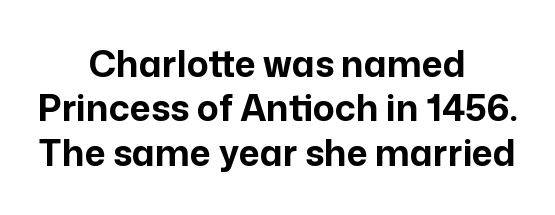
Q: Is the text bold? A: Yes.
Q: Is the text italic (slanted)? A: No, it is upright.
Q: Is the typeface a serif or a sans-serif typeface? A: Sans-serif.
Q: Is the text underlined? A: No.
Q: How is the paragraph aligned? A: Centered.
Q: Is the spacing between letters normal or unusually wide? A: Normal.
Q: Width (condensed, normal, or wide)? A: Normal.
Q: Stroke contrast? A: Low.
Q: x-height? A: Medium.
Q: Monospaced? A: No.
